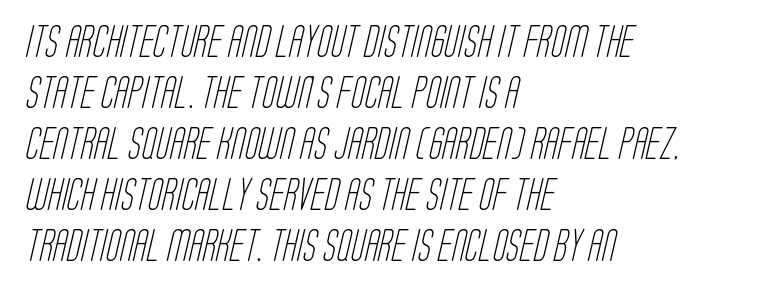
{"serif": "no", "bold": "no", "weight": "light", "width": "condensed", "stroke_contrast": "low", "x_height": "large", "monospaced": "no", "underline": "no", "align": "left", "line_spacing": "normal", "line_spacing_ratio": 1.59, "letter_spacing": "normal", "letter_spacing_em": 0.0, "glyph_px": 32}
